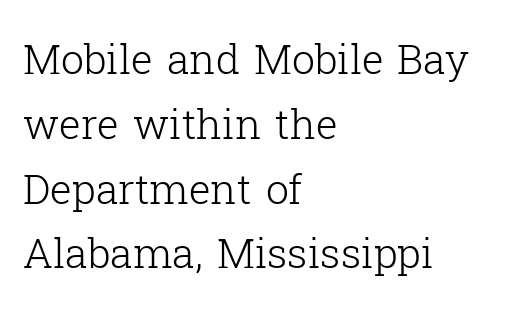
Q: Is the text bold? A: No.
Q: Is the text italic (slanted)? A: No, it is upright.
Q: Is the typeface a serif or a sans-serif typeface? A: Serif.
Q: Is the text underlined? A: No.
Q: How is the paragraph aligned? A: Left-aligned.
Q: Is the spacing between letters normal or unusually wide? A: Normal.
Q: Is the spacing between lines tight, normal or loose? A: Normal.
Q: Width (condensed, normal, or wide)? A: Normal.
Q: Stroke contrast? A: Low.
Q: x-height? A: Medium.
Q: Monospaced? A: No.
